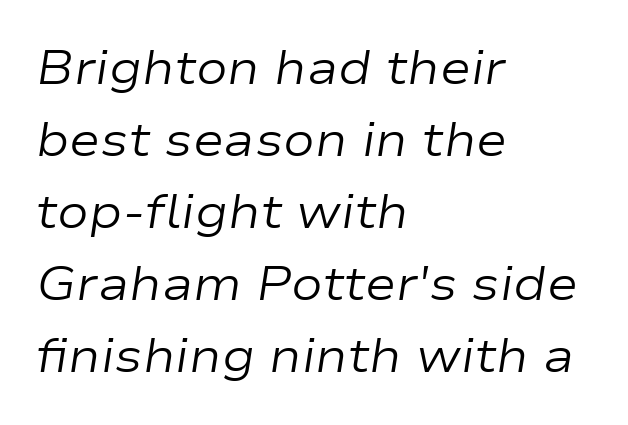
Q: Is the text bold? A: No.
Q: Is the text italic (slanted)? A: Yes, it leans right by about 9 degrees.
Q: Is the text underlined? A: No.
Q: How is the paragraph aligned? A: Left-aligned.
Q: Is the spacing between letters normal or unusually wide? A: Normal.
Q: Is the spacing between lines tight, normal or loose? A: Normal.
Q: Width (condensed, normal, or wide)? A: Wide.
Q: Stroke contrast? A: Low.
Q: x-height? A: Medium.
Q: Monospaced? A: No.
